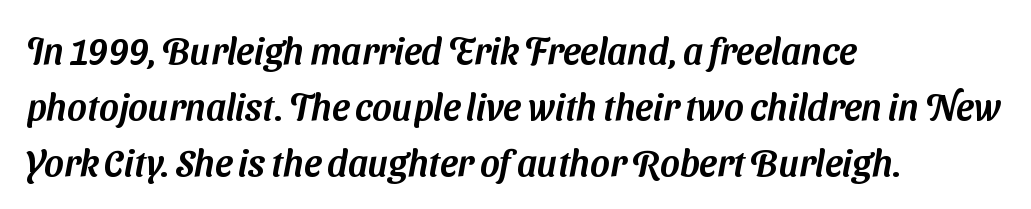
Which margin do the lines hug? The left one — the right edge is uneven. This rendering features lettering with no underline. Regarding leading, the lines here are spaced in the standard way. Look at the tracking — it's just the regular setting, nothing added.
